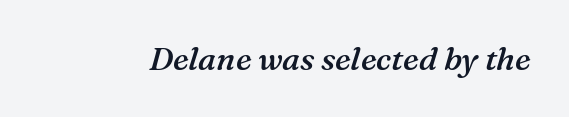
Yep, those are serifs on the letters. Any mark beneath the type? The region is blank. This sample has the flowing, uneven cadence of proportional lettering. The face used here is rendered with its standard letterfit. Designer's note — italics engaged.
